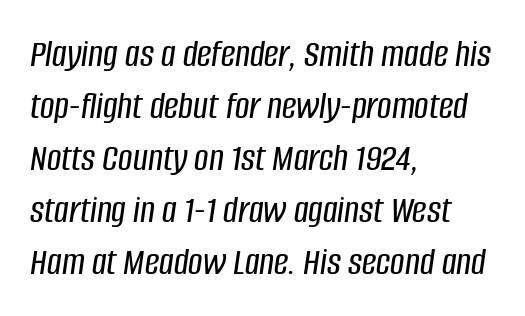
Glyph-to-glyph distance matches everyday printed text. Visually the block forms a straight wall on the left and a jagged coastline on the right. Think of a printed novel: that variable character pitch is what you see here. One glance says typical: line gaps are just what's usual. A typesetter would mark this as italic. Decoration check: the copy has no underline.
